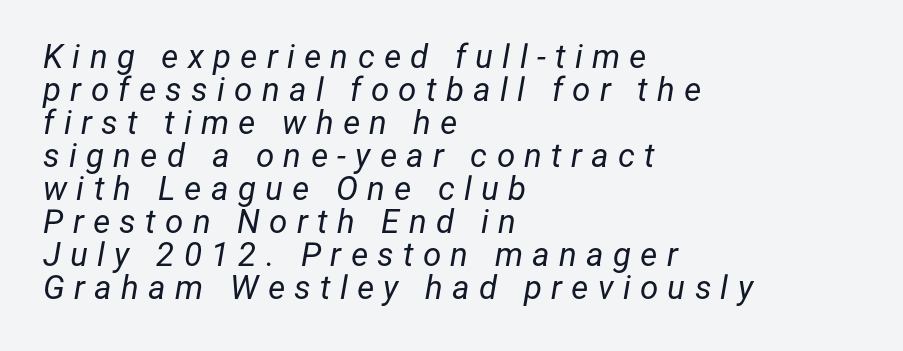
A typesetter would call this proportional, since set widths differ per character. Lines of text with bare space underneath. Observe the wide spacing: letters keep a clear distance from each other. Reading down the column, the eye jumps only a short way to each next line. Emphasis-style slanted type is in use.
